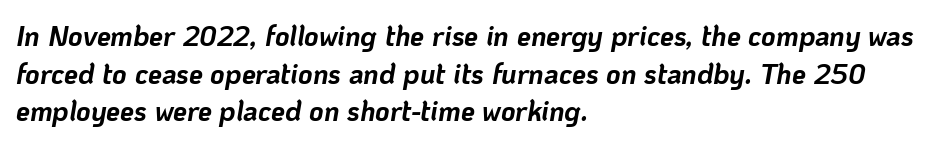
Q: Is the text bold? A: Yes.
Q: Is the text italic (slanted)? A: Yes, it leans right by about 10 degrees.
Q: Is the text underlined? A: No.
Q: How is the paragraph aligned? A: Left-aligned.
Q: Is the spacing between letters normal or unusually wide? A: Normal.
Q: Is the spacing between lines tight, normal or loose? A: Normal.
Q: Width (condensed, normal, or wide)? A: Normal.
Q: Stroke contrast? A: Low.
Q: x-height? A: Medium.
Q: Monospaced? A: No.
